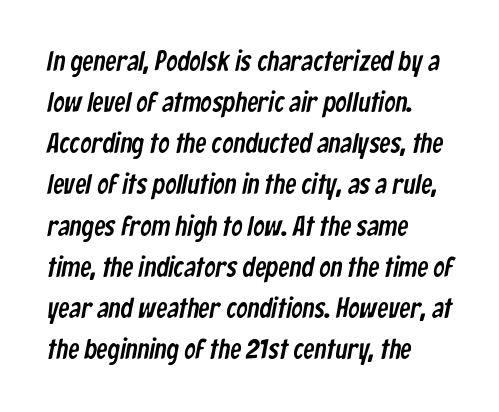
Does the leading feel generous? No, just average. Each letter's strokes conclude bluntly, with no projecting serifs. These lines are set flush left with a ragged right edge. Glyph-to-glyph distance matches everyday printed text.
